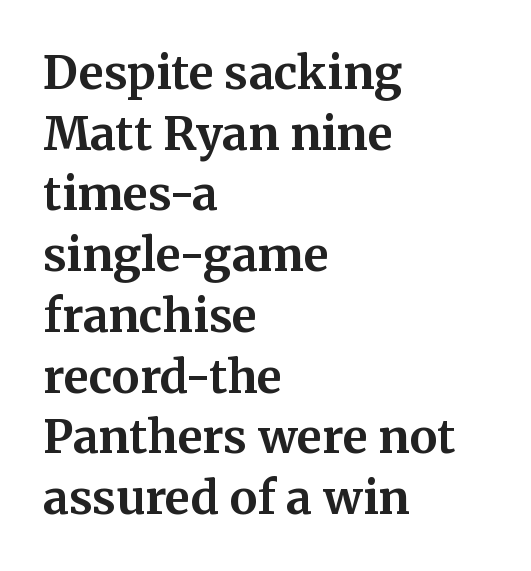
{"serif": "yes", "italic": "no", "bold": "yes", "weight": "bold", "width": "normal", "stroke_contrast": "medium", "x_height": "medium", "monospaced": "no", "underline": "no", "align": "left", "line_spacing": "normal", "line_spacing_ratio": 1.32, "letter_spacing": "normal", "letter_spacing_em": 0.0, "glyph_px": 46}
